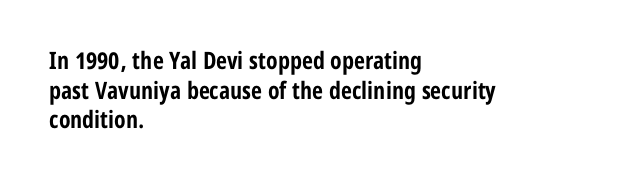
Q: Is the text bold? A: Yes.
Q: Is the text italic (slanted)? A: No, it is upright.
Q: Is the text underlined? A: No.
Q: How is the paragraph aligned? A: Left-aligned.
Q: Is the spacing between letters normal or unusually wide? A: Normal.
